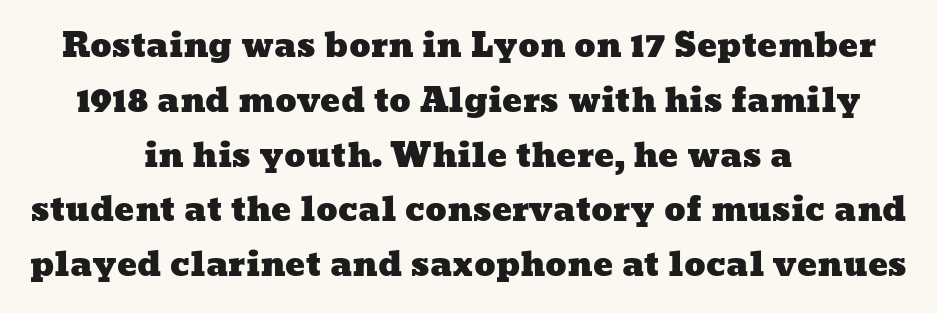
{"width": "wide", "stroke_contrast": "low", "x_height": "medium", "monospaced": "no", "underline": "no", "align": "center", "line_spacing": "normal", "line_spacing_ratio": 1.66, "letter_spacing": "normal", "letter_spacing_em": 0.0, "glyph_px": 33}
